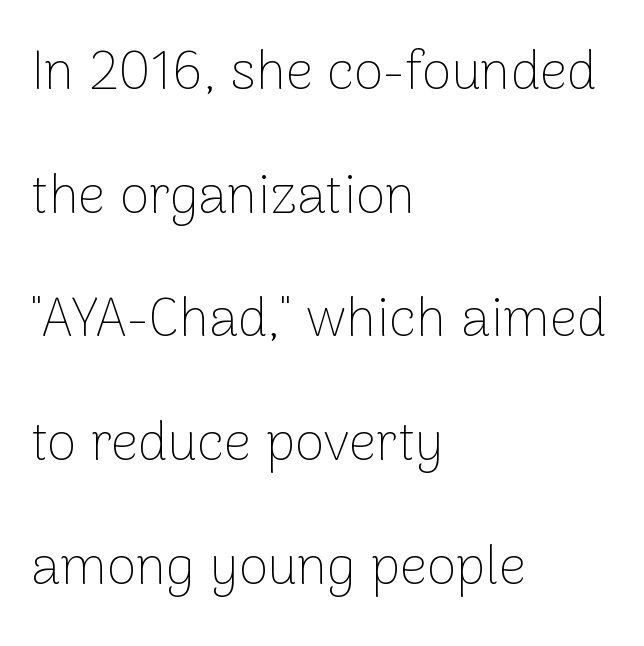
Q: Is the text bold? A: No.
Q: Is the text italic (slanted)? A: No, it is upright.
Q: Is the typeface a serif or a sans-serif typeface? A: Sans-serif.
Q: Is the text underlined? A: No.
Q: How is the paragraph aligned? A: Left-aligned.
Q: Is the spacing between letters normal or unusually wide? A: Normal.
Q: Is the spacing between lines tight, normal or loose? A: Loose.
Q: Width (condensed, normal, or wide)? A: Normal.
Q: Stroke contrast? A: Low.
Q: x-height? A: Medium.
Q: Monospaced? A: No.
